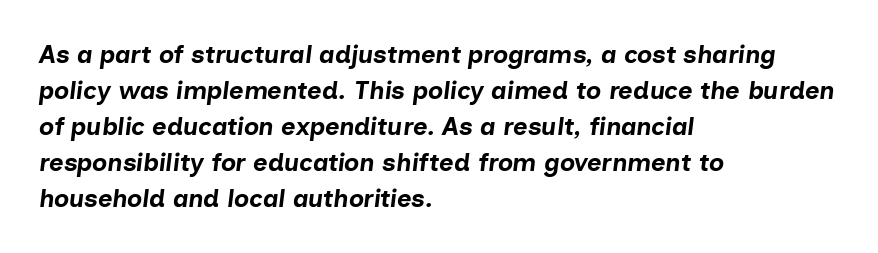
{"italic": "yes", "lean": "right", "slant_degrees": 7, "bold": "yes", "underline": "no", "align": "left", "line_spacing": "normal", "line_spacing_ratio": 1.44, "letter_spacing": "normal", "letter_spacing_em": 0.0, "glyph_px": 25}
